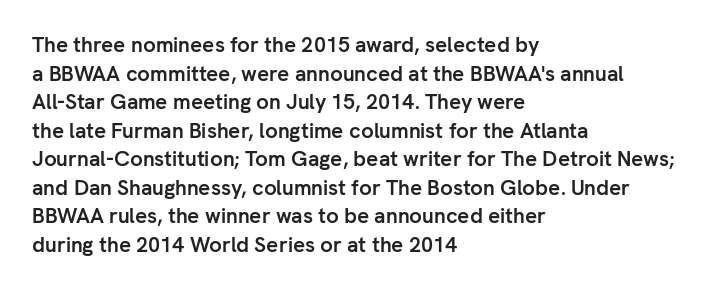
{"italic": "no", "bold": "yes", "underline": "no", "align": "left", "line_spacing": "normal", "line_spacing_ratio": 1.36, "letter_spacing": "normal", "letter_spacing_em": 0.0, "glyph_px": 21}
